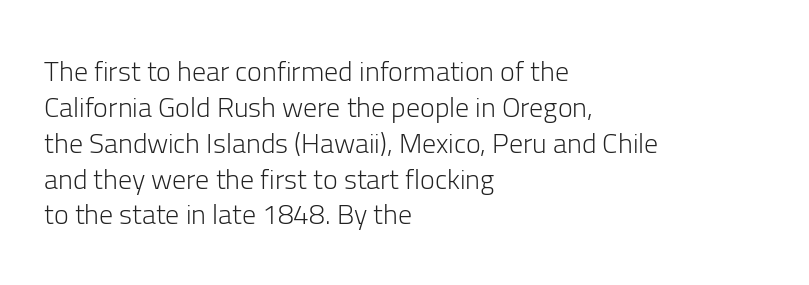
The image shows 28 px light sans-serif type, upright; set left-aligned, normal line spacing (1.28x), normal letter spacing, not underlined; low stroke contrast and a medium x-height.
